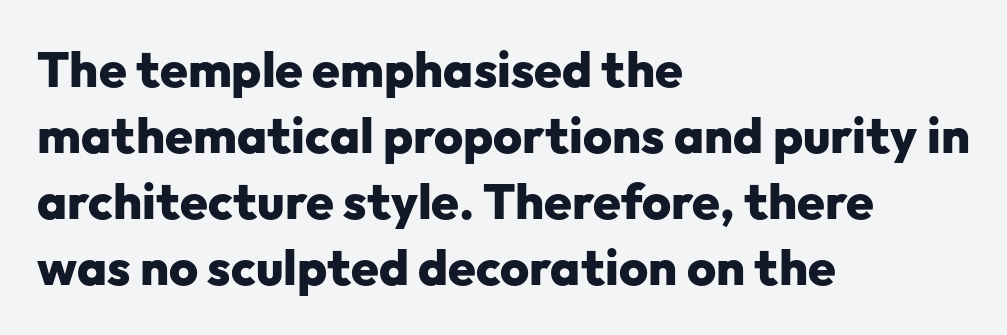
The image shows 50 px heavy sans-serif type, upright; set left-aligned, normal line spacing (1.32x), normal letter spacing, not underlined; low stroke contrast and a medium x-height.
